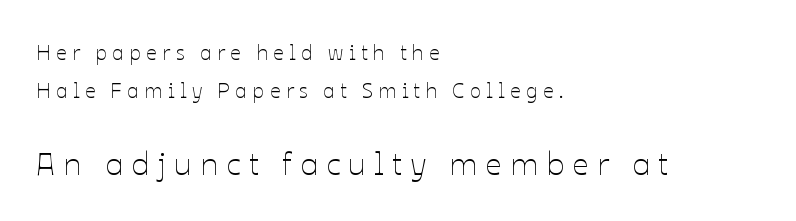
Q: Is the text bold? A: No.
Q: Is the text italic (slanted)? A: No, it is upright.
Q: Is the text underlined? A: No.
Q: How is the paragraph aligned? A: Left-aligned.
Q: Is the spacing between letters normal or unusually wide? A: Unusually wide.
Q: Which block of text is set in a larger size, the first (top) or the second (bottom)? A: The second (bottom) one.
Q: Width (condensed, normal, or wide)? A: Normal.
Q: Stroke contrast? A: Low.
Q: x-height? A: Medium.
Q: Monospaced? A: No.
